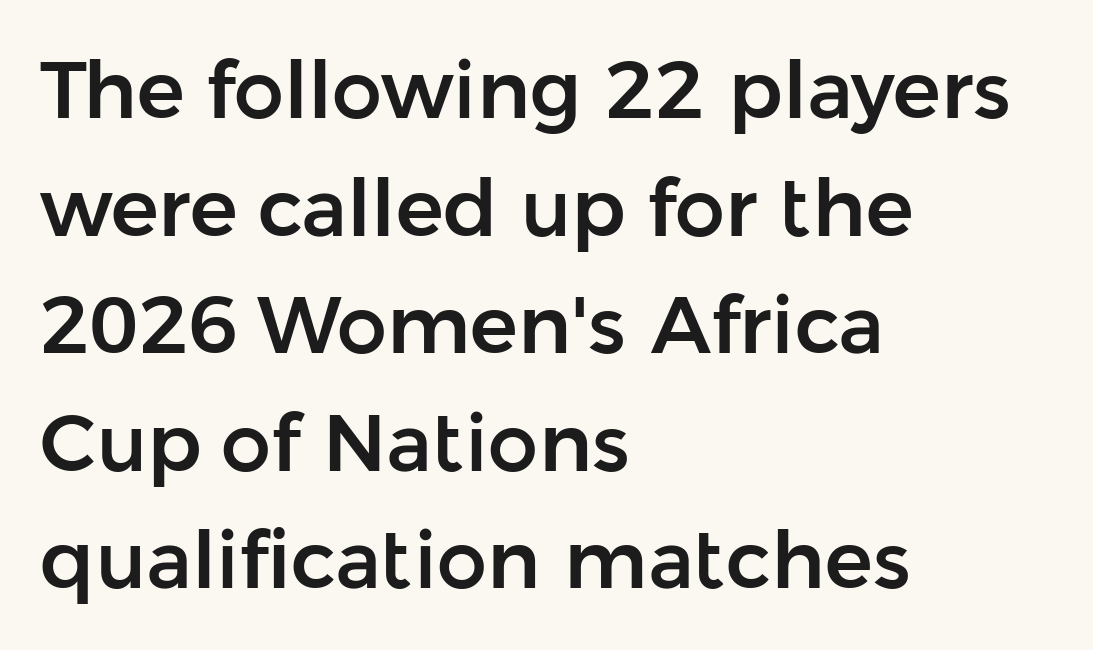
{"serif": "no", "italic": "no", "width": "normal", "stroke_contrast": "low", "x_height": "medium", "monospaced": "no", "underline": "no", "align": "left", "line_spacing": "normal", "line_spacing_ratio": 1.47, "letter_spacing": "normal", "letter_spacing_em": 0.0, "glyph_px": 80}
